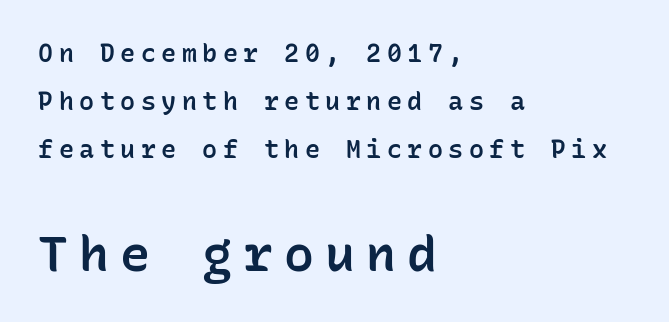
{"serif": "no", "italic": "no", "bold": "semi", "weight": "semibold", "width": "normal", "stroke_contrast": "low", "x_height": "medium", "monospaced": "yes", "underline": "no", "align": "left", "line_spacing": "loose", "line_spacing_ratio": 1.93, "letter_spacing": "wide", "letter_spacing_em": 0.22, "larger_block": "second", "size_ratio": 2.0, "glyph_px": 50}
